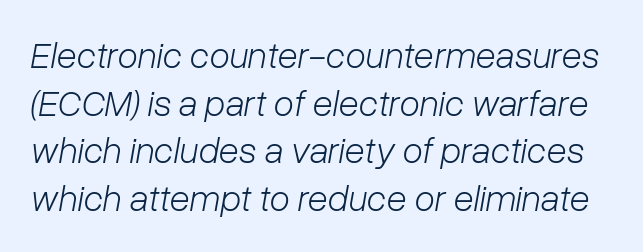
{"italic": "yes", "lean": "right", "slant_degrees": 10, "bold": "no", "weight": "light", "width": "normal", "stroke_contrast": "low", "x_height": "medium", "monospaced": "no", "underline": "no", "line_spacing": "normal", "line_spacing_ratio": 1.29, "letter_spacing": "normal", "letter_spacing_em": 0.0, "glyph_px": 37}
